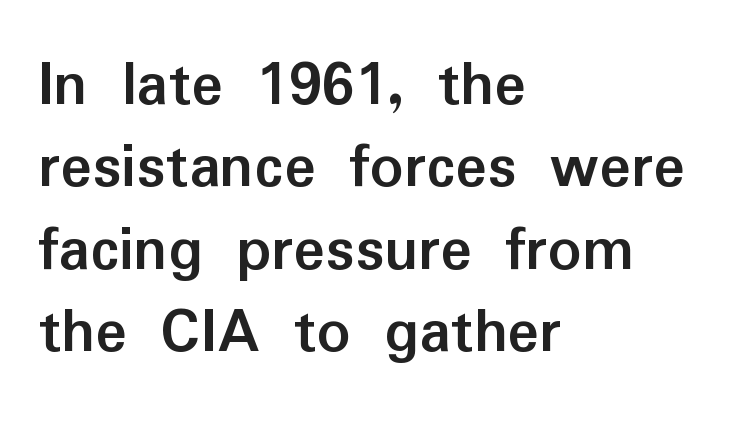
The image shows 66 px semibold sans-serif type, upright; set left-aligned, normal line spacing (1.25x), normal letter spacing, not underlined; low stroke contrast and a medium x-height.
